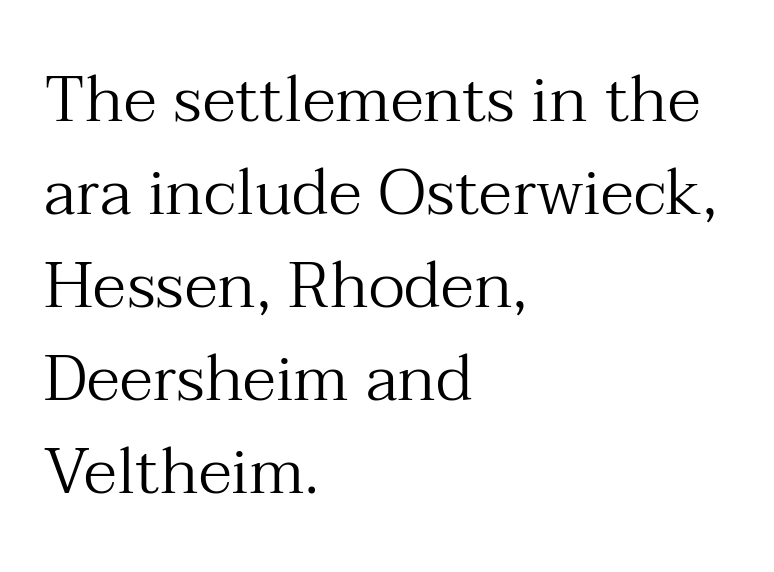
The image shows 65 px regular-weight serif type, upright; set left-aligned, normal line spacing (1.43x), normal letter spacing, not underlined; medium stroke contrast and a medium x-height.
